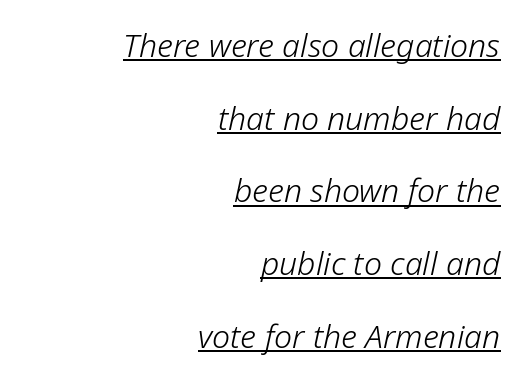
Q: Is the text bold? A: No.
Q: Is the text italic (slanted)? A: Yes, it leans right by about 12 degrees.
Q: Is the text underlined? A: Yes.
Q: How is the paragraph aligned? A: Right-aligned.
Q: Is the spacing between letters normal or unusually wide? A: Normal.
Q: Is the spacing between lines tight, normal or loose? A: Loose.
Q: Width (condensed, normal, or wide)? A: Normal.
Q: Stroke contrast? A: Low.
Q: x-height? A: Medium.
Q: Monospaced? A: No.
